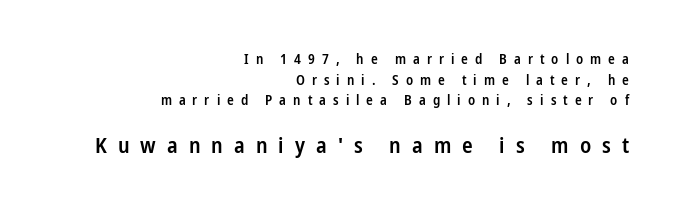
The image shows 22 px text type, upright; set right-aligned, normal line spacing (1.48x), unusually wide letter spacing (+0.5 em), not underlined; the second (bottom) block is 1.57x larger.
